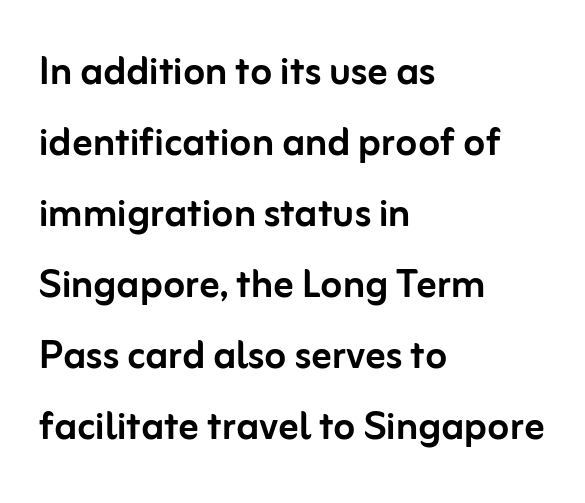
Here the glyphs are tracked normally, forming tight word shapes. Just letters on the line, the space beneath them empty. Normally led — the rows are evenly, conventionally spaced. The font's upright variant was chosen for this text.
